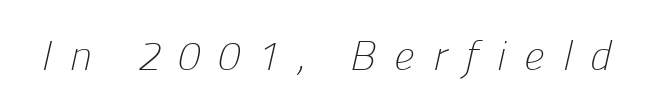
{"serif": "no", "bold": "no", "weight": "light", "width": "normal", "stroke_contrast": "low", "x_height": "medium", "monospaced": "no", "underline": "no", "letter_spacing": "wide", "letter_spacing_em": 0.44, "glyph_px": 41}
